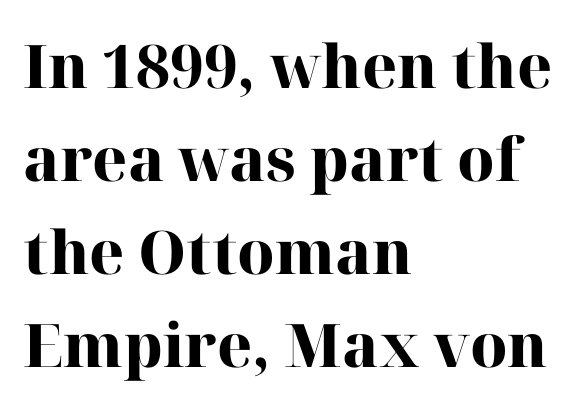
The image shows 60 px heavy serif type, upright; set left-aligned, normal line spacing (1.55x), normal letter spacing, not underlined; high stroke contrast and a medium x-height.
